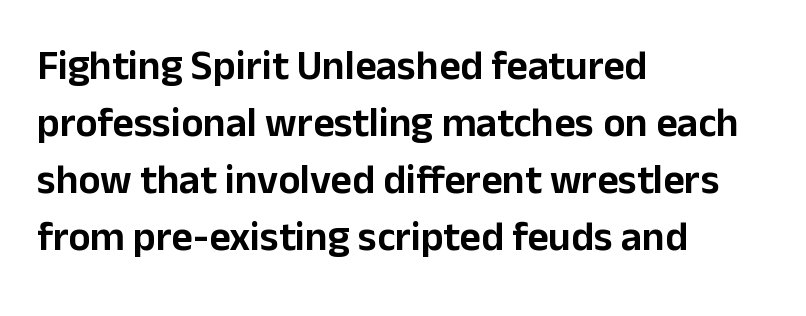
{"serif": "no", "italic": "no", "width": "normal", "stroke_contrast": "low", "x_height": "medium", "monospaced": "no", "underline": "no", "align": "left", "line_spacing": "normal", "line_spacing_ratio": 1.39, "letter_spacing": "normal", "letter_spacing_em": 0.0, "glyph_px": 41}
